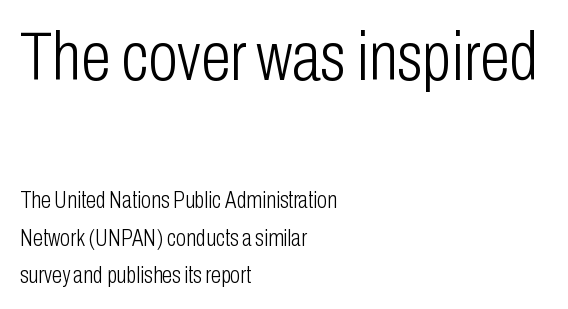
The image shows 68 px light, condensed sans-serif type, upright; set left-aligned, normal line spacing (1.65x), normal letter spacing, not underlined; the first (top) block is 2.96x larger; low stroke contrast and a medium x-height.
